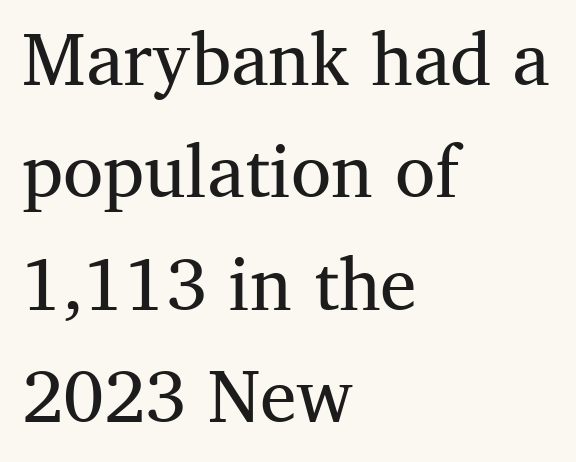
Think standard paragraph weight, or any step lighter than that. The horizontal fit of the characters is conventional and even. A typesetter would label this face a serif. Character widths vary here, with narrow letters taking less room than wide ones.
